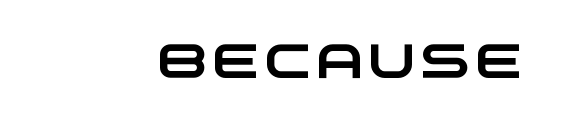
{"serif": "no", "width": "wide", "stroke_contrast": "low", "x_height": "large", "monospaced": "no", "underline": "no", "glyph_px": 48}
